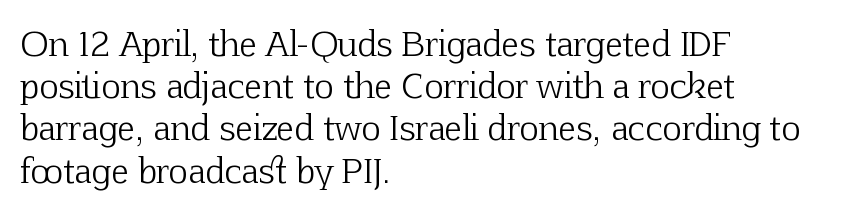
Q: Is the text bold? A: No.
Q: Is the text italic (slanted)? A: No, it is upright.
Q: Is the typeface a serif or a sans-serif typeface? A: Serif.
Q: Is the text underlined? A: No.
Q: How is the paragraph aligned? A: Left-aligned.
Q: Is the spacing between letters normal or unusually wide? A: Normal.
Q: Is the spacing between lines tight, normal or loose? A: Normal.
Q: Width (condensed, normal, or wide)? A: Normal.
Q: Stroke contrast? A: Low.
Q: x-height? A: Medium.
Q: Monospaced? A: No.
